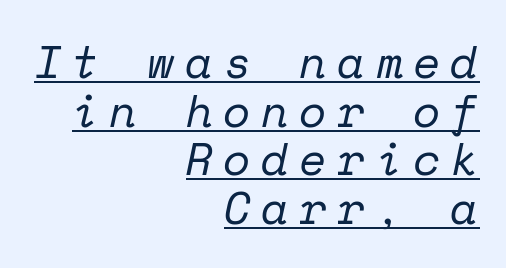
Quick note: interline space is minimal. Caption: multi-line text, flush right, ragged left. The text carries the slant typical of an italic or oblique font. Underline: present. Characters follow at a spacing far wider than the type designer built in.
